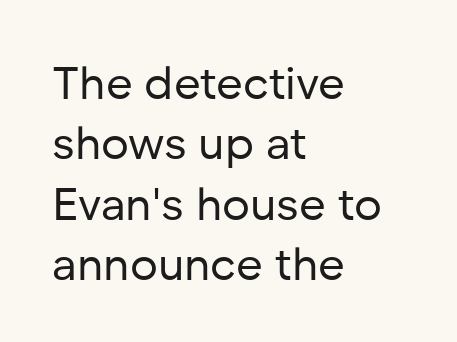
Q: Is the text bold? A: No.
Q: Is the text italic (slanted)? A: No, it is upright.
Q: Is the typeface a serif or a sans-serif typeface? A: Sans-serif.
Q: Is the text underlined? A: No.
Q: How is the paragraph aligned? A: Left-aligned.
Q: Is the spacing between letters normal or unusually wide? A: Normal.
Q: Is the spacing between lines tight, normal or loose? A: Normal.
Q: Width (condensed, normal, or wide)? A: Normal.
Q: Stroke contrast? A: Low.
Q: x-height? A: Medium.
Q: Monospaced? A: No.
